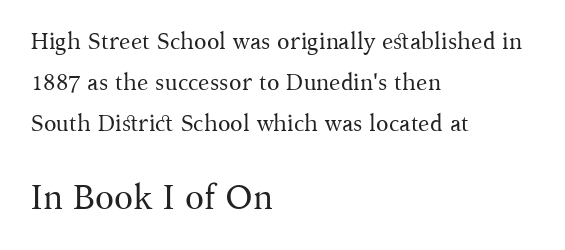
The image shows 35 px regular-weight serif type, upright; set left-aligned, line spacing 1.78x, normal letter spacing, not underlined; the second (bottom) block is 1.52x larger; medium stroke contrast and a medium x-height.
